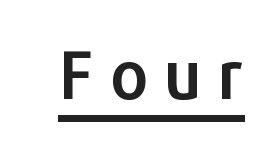
Descenders here cross a horizontal rule under the line. What kind of face is this? One without serifs — a sans. You could only call the tracking loose — the letters float apart. When letters stand straight like this, we call the style roman or upright. Is this a fixed-width face? No — the glyphs have proportional, varying widths.
